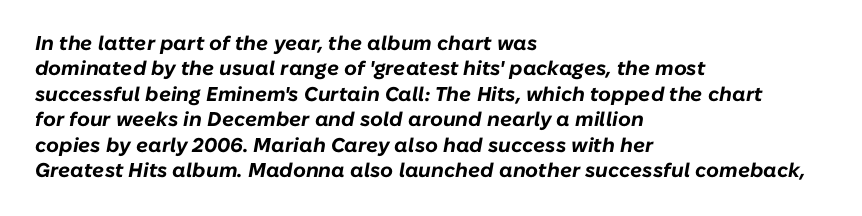
The image shows 20 px bold type, italic (leaning right); set left-aligned, normal line spacing (1.27x), normal letter spacing, not underlined.
